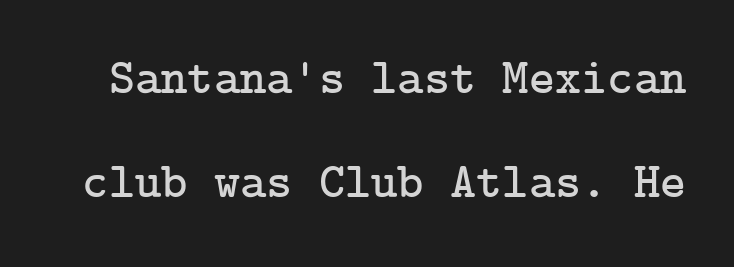
The image shows 50 px serif type, upright; set loose line spacing (2.08x), normal letter spacing, not underlined; low stroke contrast and a medium x-height.
